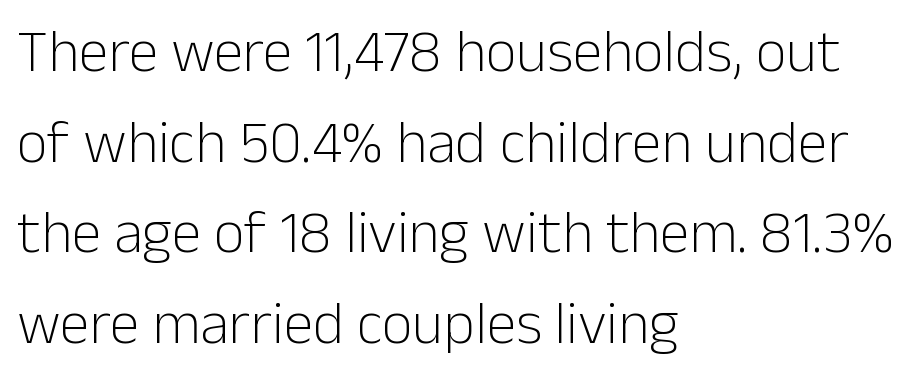
Every stem runs plumb, perpendicular to the baseline. Which margin do the lines hug? The left one — the right edge is uneven. A typesetter would call this leading conventional body-copy spacing. The type family on display is of the sans-serif kind.
